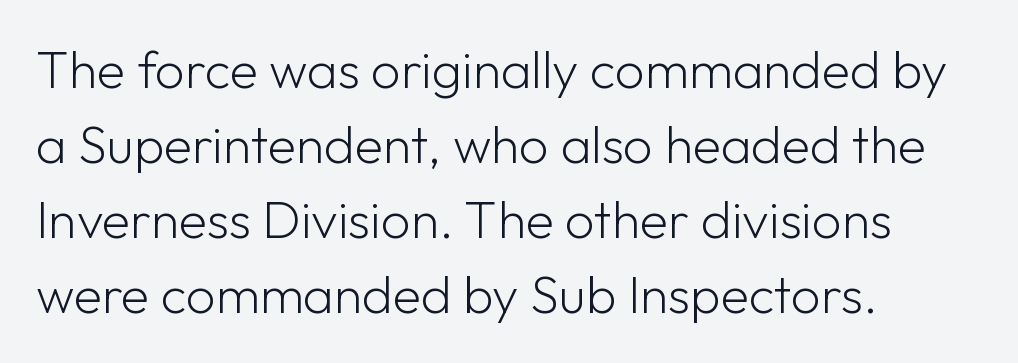
{"serif": "no", "italic": "no", "bold": "no", "weight": "light", "width": "normal", "stroke_contrast": "low", "x_height": "medium", "monospaced": "no", "underline": "no", "align": "left", "line_spacing": "normal", "line_spacing_ratio": 1.44, "letter_spacing": "normal", "letter_spacing_em": 0.0, "glyph_px": 52}
